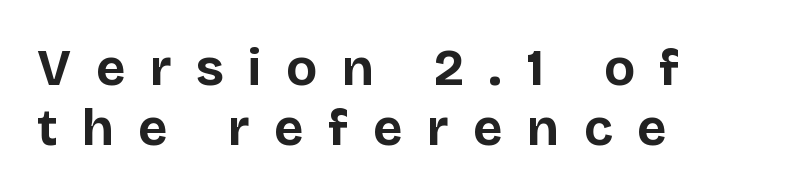
The image shows 51 px bold sans-serif type, upright; set left-aligned, line spacing 1.17x, unusually wide letter spacing (+0.48 em), not underlined; low stroke contrast and a large x-height.
